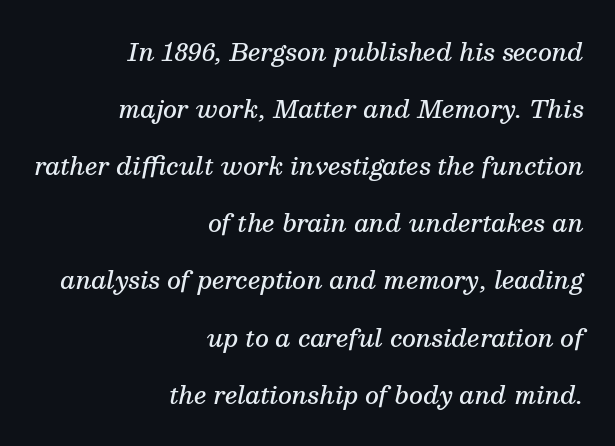
{"italic": "yes", "lean": "right", "slant_degrees": 13, "bold": "semi", "underline": "no", "align": "right", "line_spacing": "loose", "line_spacing_ratio": 2.38, "letter_spacing": "normal", "letter_spacing_em": 0.0, "glyph_px": 24}
